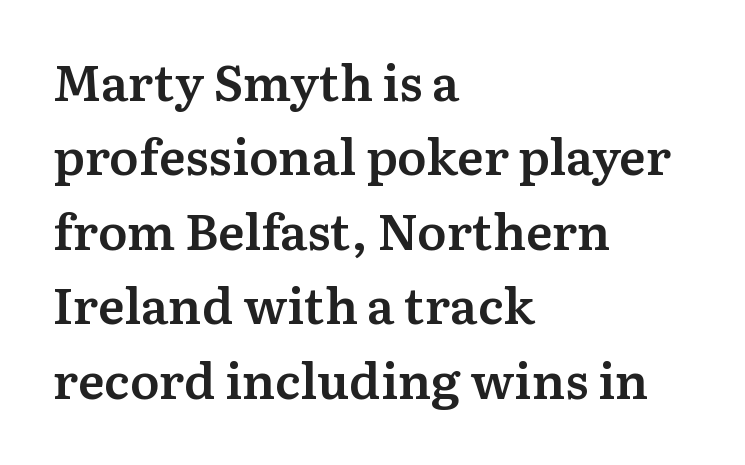
The image shows 50 px semibold serif type, upright; set left-aligned, normal line spacing (1.49x), normal letter spacing, not underlined; medium stroke contrast and a medium x-height.
